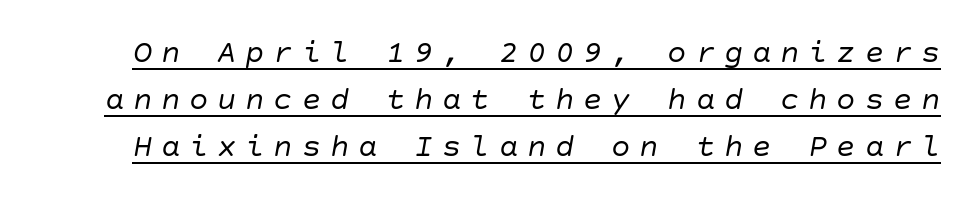
Compared with typical paragraphs, the rows here are spaced about the same. How are the letters spaced? Widely, with obvious added tracking. Designer's note — italics engaged. Caption: face not bold, strokes unweighted. Emphasis is given by a line drawn under the lettering.
